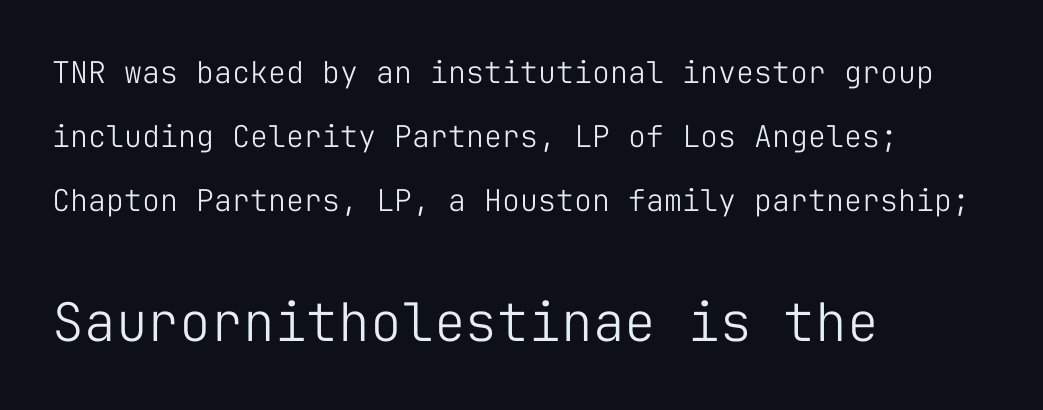
Q: Is the text bold? A: No.
Q: Is the text italic (slanted)? A: No, it is upright.
Q: Is the typeface a serif or a sans-serif typeface? A: Sans-serif.
Q: Is the text underlined? A: No.
Q: How is the paragraph aligned? A: Left-aligned.
Q: Is the spacing between letters normal or unusually wide? A: Normal.
Q: Is the spacing between lines tight, normal or loose? A: Loose.
Q: Which block of text is set in a larger size, the first (top) or the second (bottom)? A: The second (bottom) one.
Q: Width (condensed, normal, or wide)? A: Normal.
Q: Stroke contrast? A: Low.
Q: x-height? A: Medium.
Q: Monospaced? A: Yes.
